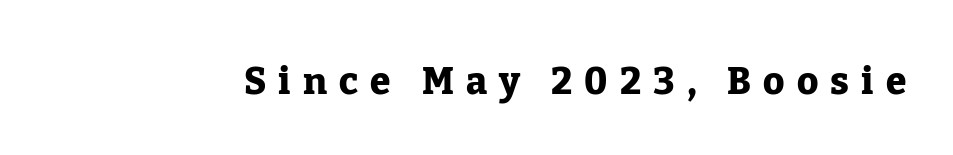
{"serif": "yes", "italic": "no", "bold": "yes", "weight": "heavy", "width": "normal", "stroke_contrast": "low", "x_height": "medium", "monospaced": "no", "underline": "no", "letter_spacing": "wide", "letter_spacing_em": 0.33, "glyph_px": 37}
